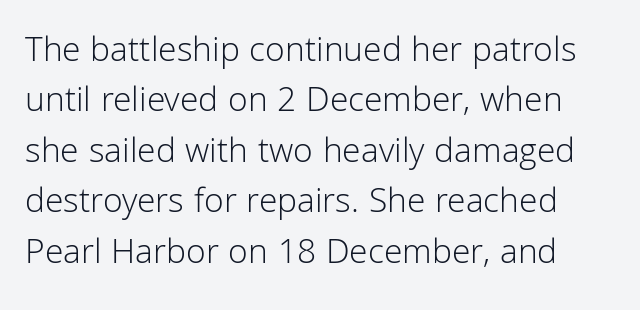
Q: Is the text bold? A: No.
Q: Is the text italic (slanted)? A: No, it is upright.
Q: Is the typeface a serif or a sans-serif typeface? A: Sans-serif.
Q: Is the text underlined? A: No.
Q: Is the spacing between letters normal or unusually wide? A: Normal.
Q: Is the spacing between lines tight, normal or loose? A: Normal.
Q: Width (condensed, normal, or wide)? A: Normal.
Q: Stroke contrast? A: Low.
Q: x-height? A: Medium.
Q: Monospaced? A: No.
